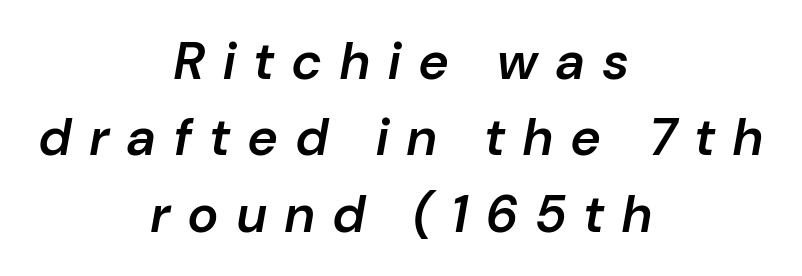
Q: Is the text bold? A: Semi-bold.
Q: Is the text italic (slanted)? A: Yes, it leans right by about 10 degrees.
Q: Is the text underlined? A: No.
Q: How is the paragraph aligned? A: Centered.
Q: Is the spacing between letters normal or unusually wide? A: Unusually wide.
Q: Is the spacing between lines tight, normal or loose? A: Normal.
Q: Width (condensed, normal, or wide)? A: Normal.
Q: Stroke contrast? A: Low.
Q: x-height? A: Medium.
Q: Monospaced? A: No.
